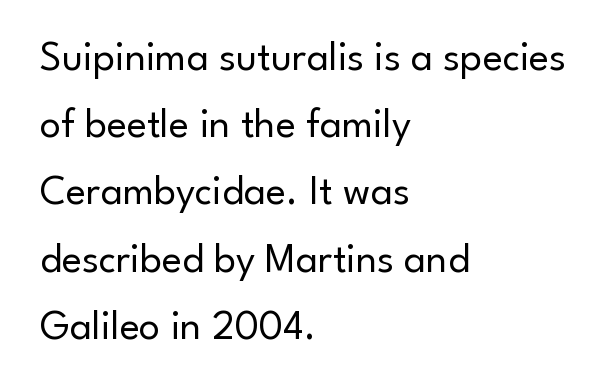
{"serif": "no", "italic": "no", "bold": "no", "weight": "regular", "width": "normal", "stroke_contrast": "low", "x_height": "small", "monospaced": "no", "underline": "no", "align": "left", "line_spacing": "normal", "line_spacing_ratio": 1.6, "letter_spacing": "normal", "letter_spacing_em": 0.0, "glyph_px": 42}
